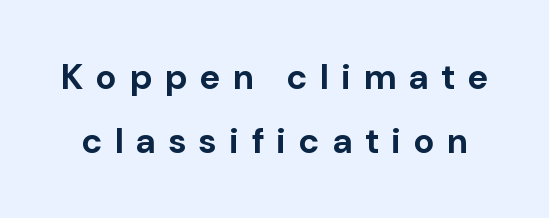
The image shows 35 px bold sans-serif type, upright; set line spacing 1.82x, unusually wide letter spacing (+0.38 em), not underlined; low stroke contrast and a medium x-height.
